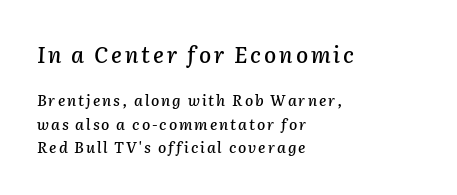
A typesetter would mark this as italic. Reading top to bottom, the characters get smaller at the block break. Summary of vertical rhythm: regular, with standard interline spacing. Anything drawn beneath the words? Only blank space. A student would call this left alignment; a typographer would say flush left, rag right.
